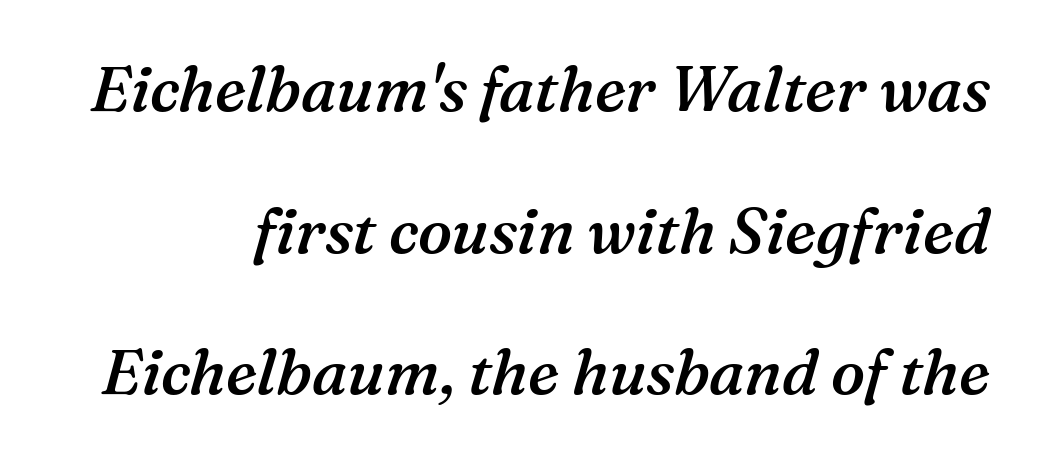
Q: Is the text bold? A: Semi-bold.
Q: Is the text italic (slanted)? A: Yes, it leans right by about 16 degrees.
Q: Is the typeface a serif or a sans-serif typeface? A: Serif.
Q: Is the text underlined? A: No.
Q: Is the spacing between letters normal or unusually wide? A: Normal.
Q: Is the spacing between lines tight, normal or loose? A: Loose.
Q: Width (condensed, normal, or wide)? A: Normal.
Q: Stroke contrast? A: Medium.
Q: x-height? A: Medium.
Q: Monospaced? A: No.
